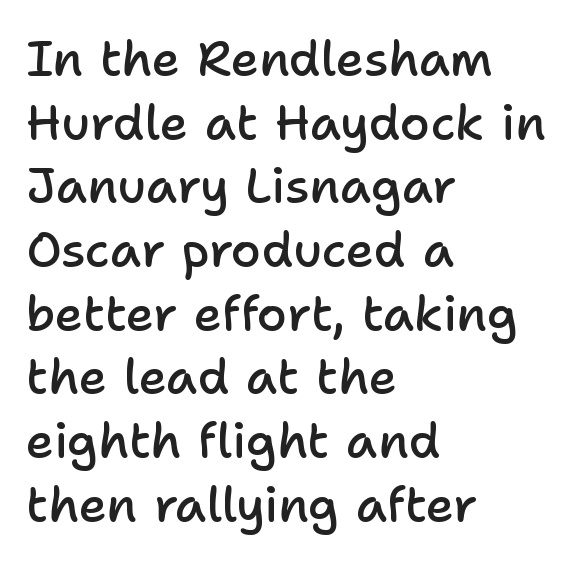
{"serif": "no", "italic": "no", "bold": "semi", "weight": "semibold", "width": "normal", "stroke_contrast": "low", "x_height": "medium", "monospaced": "no", "underline": "no", "align": "left", "line_spacing": "normal", "line_spacing_ratio": 1.3, "letter_spacing": "normal", "letter_spacing_em": 0.0, "glyph_px": 49}
